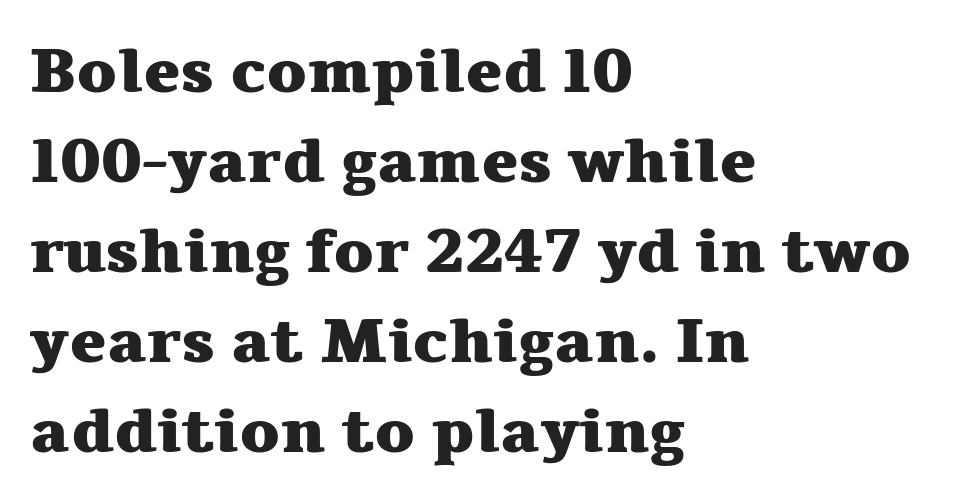
Q: Is the text bold? A: Yes.
Q: Is the text italic (slanted)? A: No, it is upright.
Q: Is the typeface a serif or a sans-serif typeface? A: Serif.
Q: Is the text underlined? A: No.
Q: How is the paragraph aligned? A: Left-aligned.
Q: Is the spacing between letters normal or unusually wide? A: Normal.
Q: Is the spacing between lines tight, normal or loose? A: Normal.
Q: Width (condensed, normal, or wide)? A: Wide.
Q: Stroke contrast? A: Medium.
Q: x-height? A: Medium.
Q: Monospaced? A: No.
